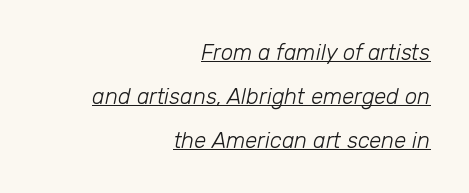
Q: Is the text bold? A: No.
Q: Is the text italic (slanted)? A: Yes, it leans right by about 12 degrees.
Q: Is the text underlined? A: Yes.
Q: How is the paragraph aligned? A: Right-aligned.
Q: Is the spacing between letters normal or unusually wide? A: Normal.
Q: Is the spacing between lines tight, normal or loose? A: Loose.
